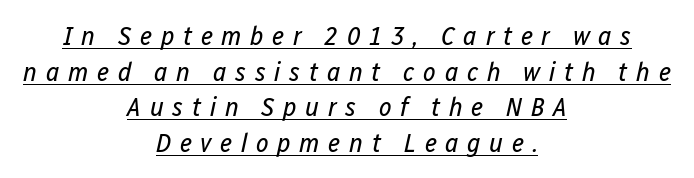
{"italic": "yes", "lean": "right", "slant_degrees": 12, "bold": "no", "underline": "yes", "align": "center", "line_spacing": "normal", "line_spacing_ratio": 1.32, "letter_spacing": "wide", "letter_spacing_em": 0.32, "glyph_px": 27}
